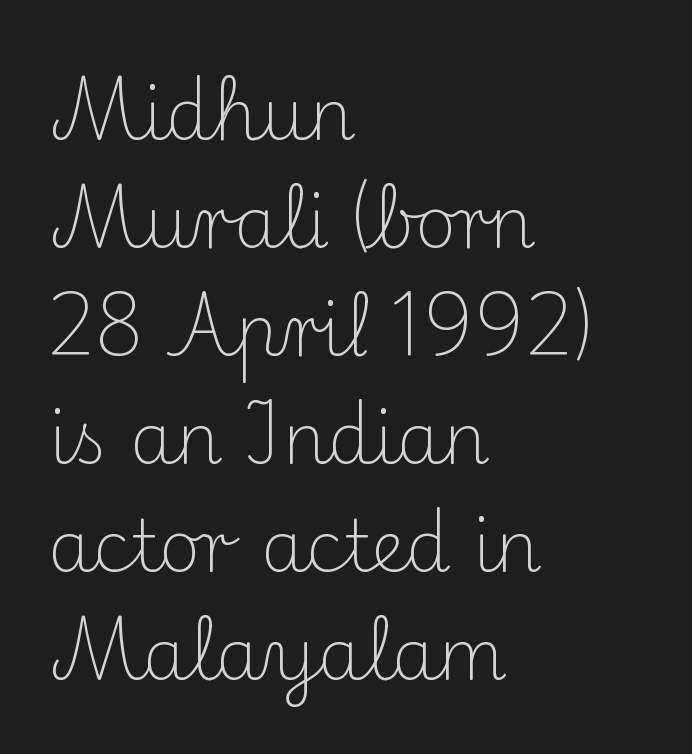
{"serif": "yes", "italic": "no", "bold": "no", "weight": "light", "width": "normal", "stroke_contrast": "medium", "x_height": "small", "monospaced": "no", "underline": "no", "align": "left", "line_spacing": "normal", "line_spacing_ratio": 1.52, "letter_spacing": "normal", "letter_spacing_em": 0.0, "glyph_px": 71}
